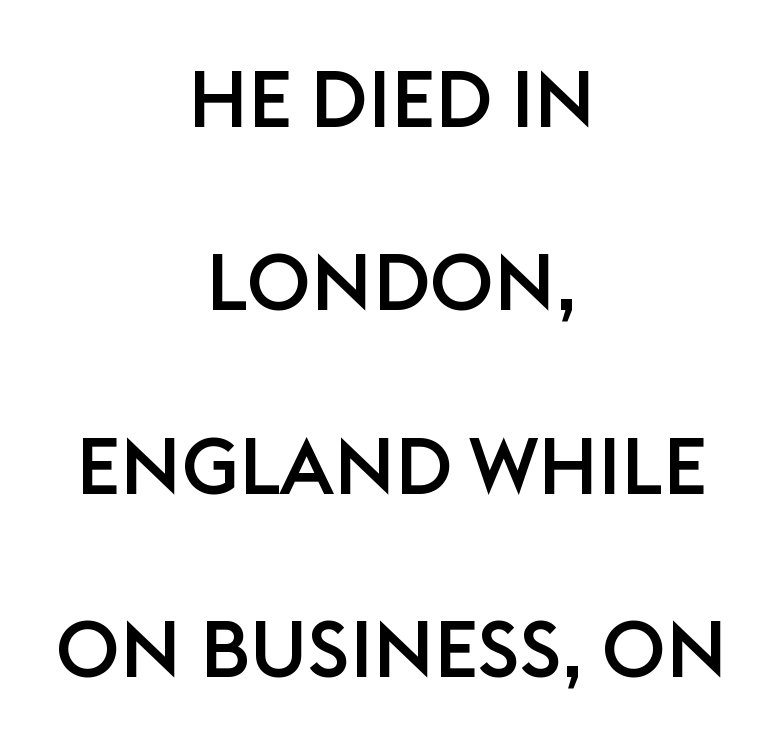
Q: Is the text italic (slanted)? A: No, it is upright.
Q: Is the typeface a serif or a sans-serif typeface? A: Sans-serif.
Q: Is the text underlined? A: No.
Q: How is the paragraph aligned? A: Centered.
Q: Is the spacing between letters normal or unusually wide? A: Normal.
Q: Is the spacing between lines tight, normal or loose? A: Loose.
Q: Width (condensed, normal, or wide)? A: Normal.
Q: Stroke contrast? A: Low.
Q: x-height? A: Large.
Q: Monospaced? A: No.
